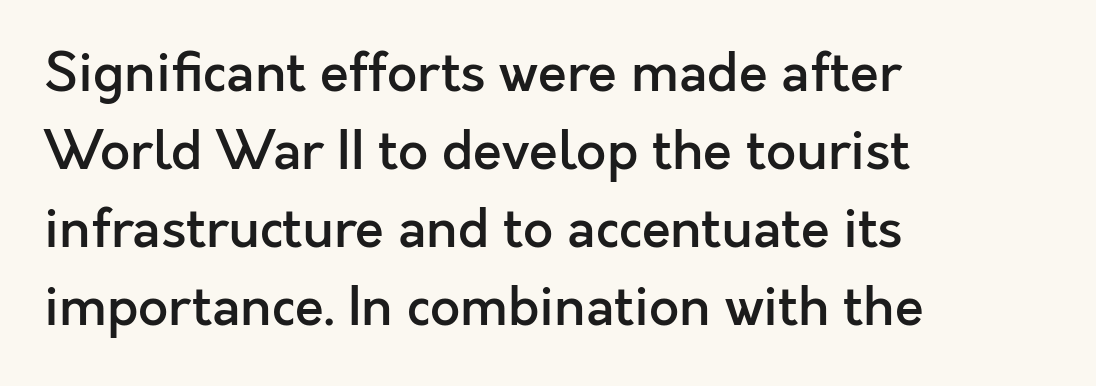
Q: Is the text bold? A: Semi-bold.
Q: Is the text italic (slanted)? A: No, it is upright.
Q: Is the typeface a serif or a sans-serif typeface? A: Sans-serif.
Q: Is the text underlined? A: No.
Q: How is the paragraph aligned? A: Left-aligned.
Q: Is the spacing between letters normal or unusually wide? A: Normal.
Q: Is the spacing between lines tight, normal or loose? A: Normal.
Q: Width (condensed, normal, or wide)? A: Normal.
Q: x-height? A: Medium.
Q: Monospaced? A: No.
